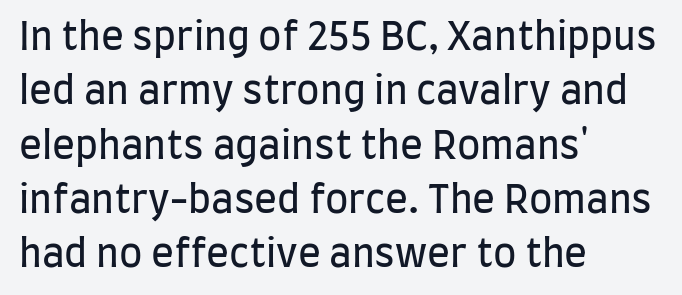
{"serif": "no", "italic": "no", "bold": "no", "weight": "regular", "width": "condensed", "stroke_contrast": "low", "x_height": "large", "monospaced": "no", "underline": "no", "align": "left", "line_spacing": "normal", "line_spacing_ratio": 1.43, "letter_spacing": "normal", "letter_spacing_em": 0.0, "glyph_px": 38}
